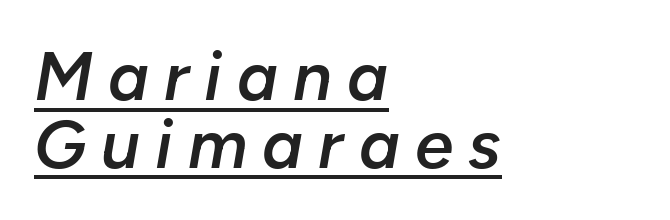
Q: Is the text bold? A: Semi-bold.
Q: Is the text italic (slanted)? A: Yes, it leans right by about 10 degrees.
Q: Is the text underlined? A: Yes.
Q: How is the paragraph aligned? A: Left-aligned.
Q: Is the spacing between letters normal or unusually wide? A: Unusually wide.
Q: Is the spacing between lines tight, normal or loose? A: Tight.
Q: Width (condensed, normal, or wide)? A: Normal.
Q: Stroke contrast? A: Low.
Q: x-height? A: Medium.
Q: Monospaced? A: No.
